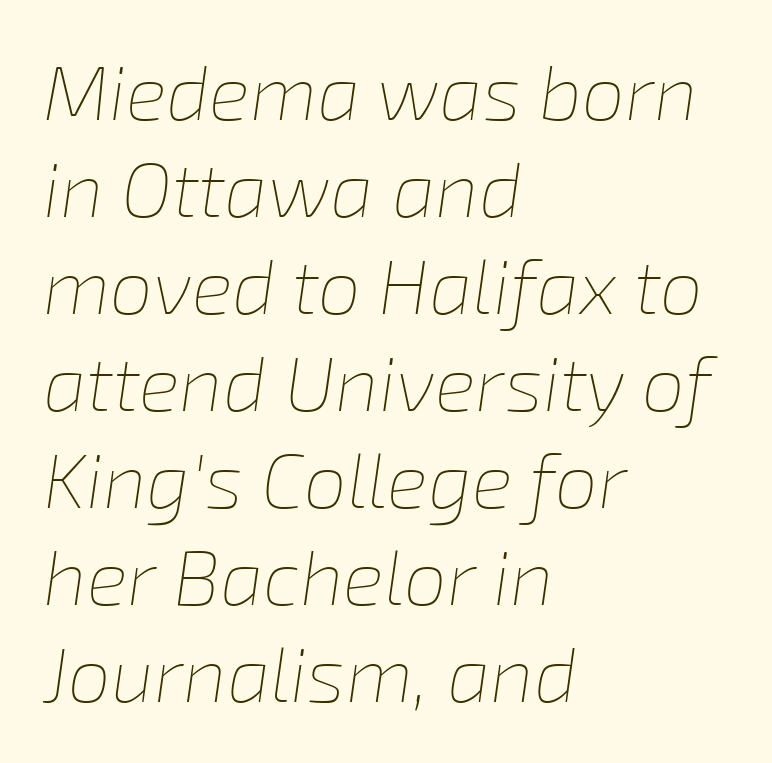
The image shows 77 px thin type, italic (leaning right); set left-aligned, normal line spacing (1.26x), normal letter spacing, not underlined; low stroke contrast and a medium x-height.
